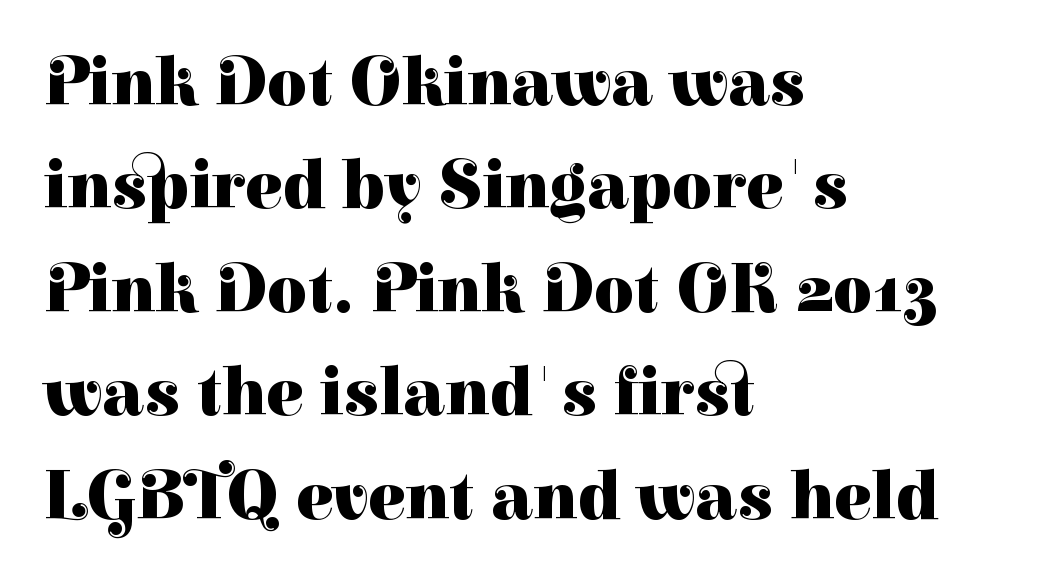
Q: Is the text bold? A: Yes.
Q: Is the text italic (slanted)? A: No, it is upright.
Q: Is the typeface a serif or a sans-serif typeface? A: Serif.
Q: Is the text underlined? A: No.
Q: How is the paragraph aligned? A: Left-aligned.
Q: Is the spacing between letters normal or unusually wide? A: Normal.
Q: Is the spacing between lines tight, normal or loose? A: Normal.
Q: Width (condensed, normal, or wide)? A: Normal.
Q: Stroke contrast? A: High.
Q: x-height? A: Medium.
Q: Monospaced? A: No.
